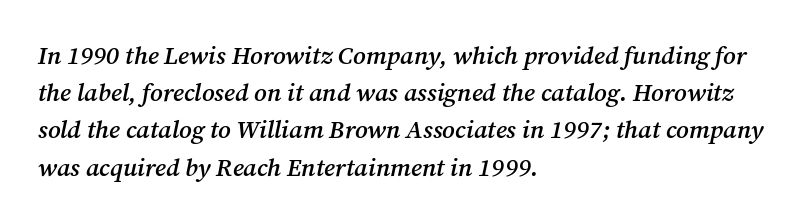
{"italic": "yes", "lean": "right", "slant_degrees": 12, "bold": "semi", "underline": "no", "align": "left", "line_spacing": "normal", "line_spacing_ratio": 1.49, "letter_spacing": "normal", "letter_spacing_em": 0.0, "glyph_px": 25}
